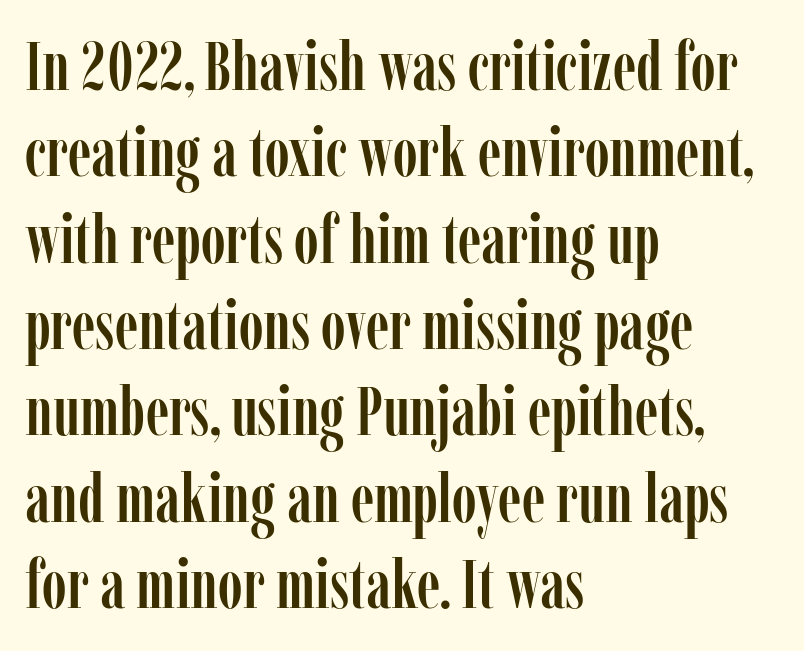
{"serif": "yes", "italic": "no", "width": "condensed", "stroke_contrast": "low", "x_height": "medium", "monospaced": "no", "underline": "no", "align": "left", "line_spacing": "normal", "line_spacing_ratio": 1.27, "letter_spacing": "normal", "letter_spacing_em": 0.0, "glyph_px": 68}
